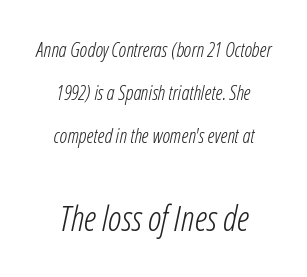
{"italic": "yes", "lean": "right", "slant_degrees": 12, "bold": "no", "weight": "light", "width": "condensed", "stroke_contrast": "low", "x_height": "medium", "monospaced": "no", "underline": "no", "align": "center", "line_spacing": "loose", "line_spacing_ratio": 2.16, "letter_spacing": "normal", "letter_spacing_em": 0.0, "larger_block": "second", "size_ratio": 1.75, "glyph_px": 35}
